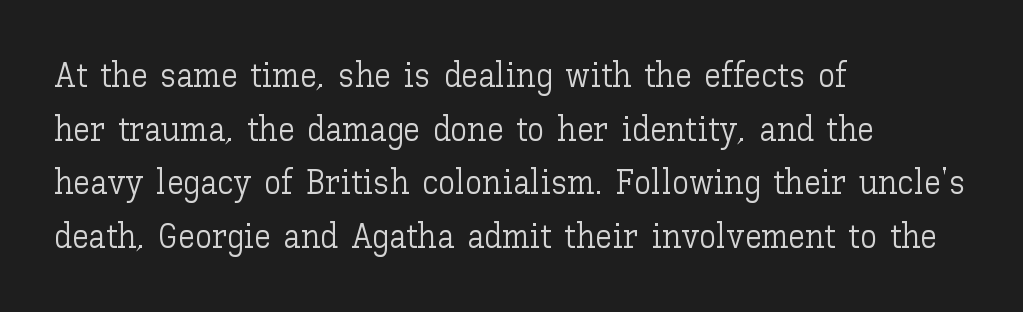
The image shows 34 px light type, upright; set left-aligned, normal line spacing (1.58x), normal letter spacing, not underlined; low stroke contrast and a medium x-height.
